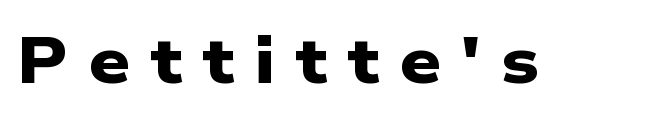
{"serif": "no", "bold": "yes", "weight": "heavy", "width": "wide", "stroke_contrast": "low", "x_height": "medium", "monospaced": "no", "underline": "no", "letter_spacing": "wide", "letter_spacing_em": 0.31, "glyph_px": 65}
